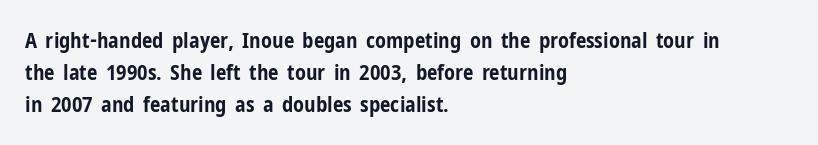
{"italic": "no", "bold": "yes", "underline": "no", "align": "left", "line_spacing": "normal", "line_spacing_ratio": 1.53, "letter_spacing": "normal", "letter_spacing_em": 0.0, "glyph_px": 21}
